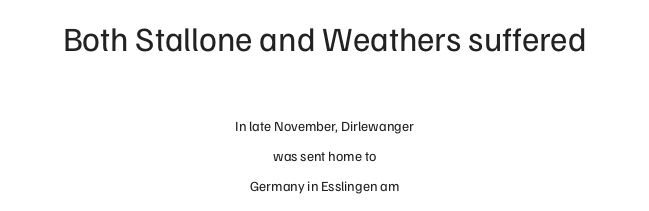
Leftover space on each line is divided equally before and after the words. Letters rest on an invisible, unmarked baseline. The lettering stays uniformly vertical, giving the passage a roman look. The first block has been scaled up relative to the second. Here the designer chose a conventional face with non-uniform glyph widths. Tracking value appears to be zero — textbook default spacing.
